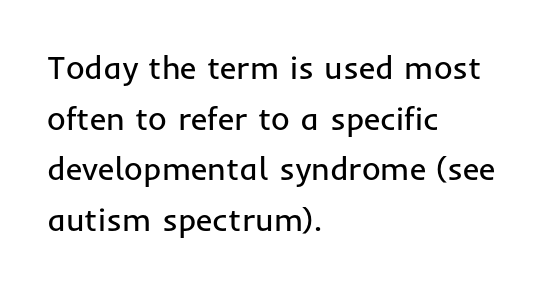
{"serif": "no", "italic": "no", "bold": "no", "weight": "regular", "width": "normal", "stroke_contrast": "low", "x_height": "medium", "monospaced": "no", "underline": "no", "align": "left", "line_spacing": "normal", "line_spacing_ratio": 1.58, "letter_spacing": "normal", "letter_spacing_em": 0.0, "glyph_px": 32}
